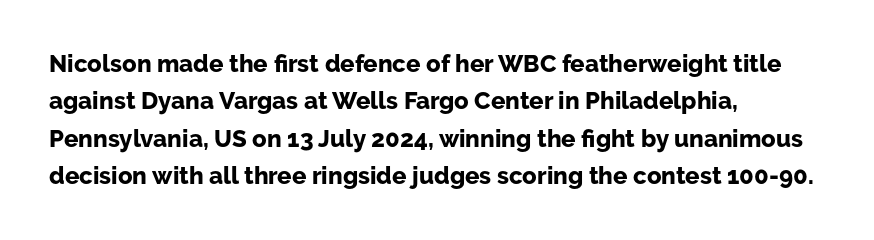
Q: Is the text bold? A: Yes.
Q: Is the text italic (slanted)? A: No, it is upright.
Q: Is the text underlined? A: No.
Q: How is the paragraph aligned? A: Left-aligned.
Q: Is the spacing between letters normal or unusually wide? A: Normal.
Q: Is the spacing between lines tight, normal or loose? A: Normal.
